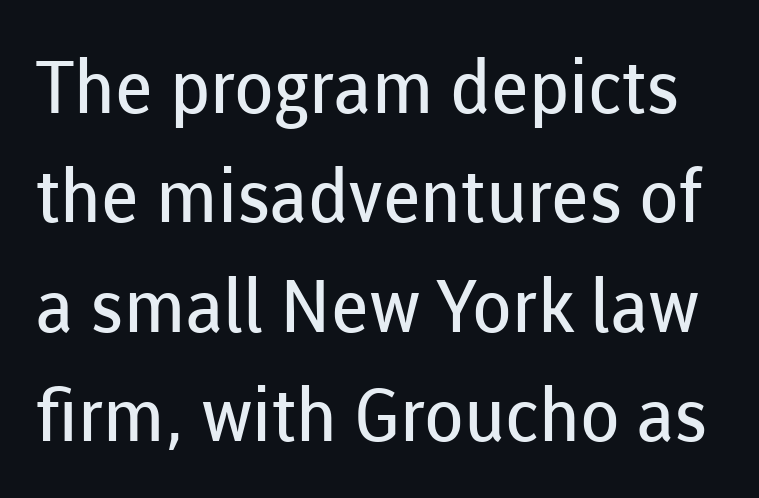
Q: Is the text bold? A: No.
Q: Is the text italic (slanted)? A: No, it is upright.
Q: Is the typeface a serif or a sans-serif typeface? A: Sans-serif.
Q: Is the text underlined? A: No.
Q: Is the spacing between letters normal or unusually wide? A: Normal.
Q: Is the spacing between lines tight, normal or loose? A: Normal.
Q: Width (condensed, normal, or wide)? A: Normal.
Q: Stroke contrast? A: Low.
Q: x-height? A: Medium.
Q: Monospaced? A: No.
